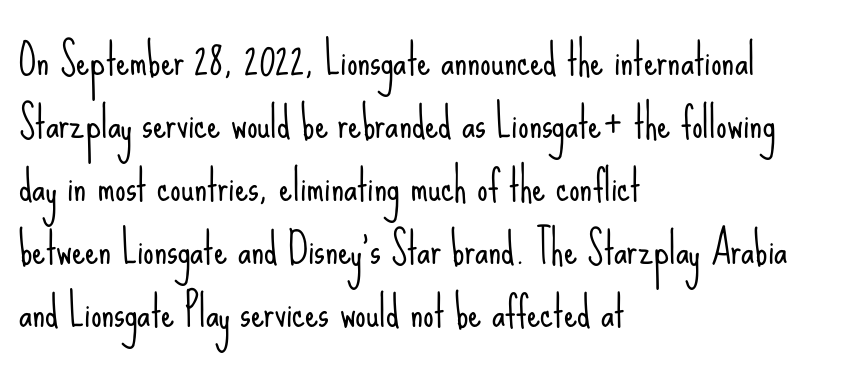
The image shows 42 px light, condensed sans-serif type, upright; set left-aligned, normal line spacing (1.5x), normal letter spacing, not underlined; low stroke contrast and a small x-height.
